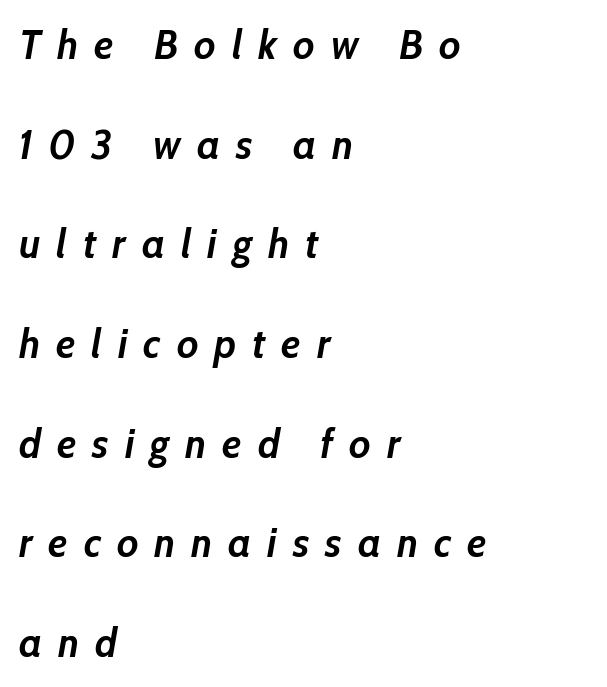
{"italic": "yes", "lean": "right", "slant_degrees": 10, "bold": "yes", "weight": "semibold", "width": "normal", "stroke_contrast": "low", "x_height": "medium", "monospaced": "no", "underline": "no", "align": "left", "line_spacing": "loose", "line_spacing_ratio": 2.43, "letter_spacing": "wide", "letter_spacing_em": 0.39, "glyph_px": 41}
